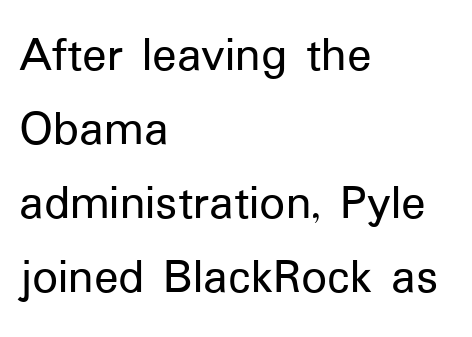
The image shows 51 px sans-serif type, upright; set left-aligned, normal line spacing (1.45x), normal letter spacing, not underlined; low stroke contrast and a medium x-height.
